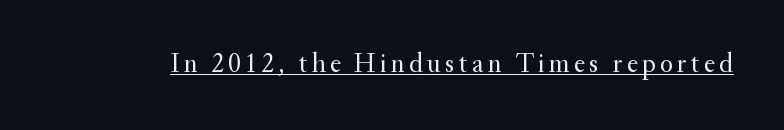
Q: Is the text bold? A: No.
Q: Is the text italic (slanted)? A: No, it is upright.
Q: Is the text underlined? A: Yes.
